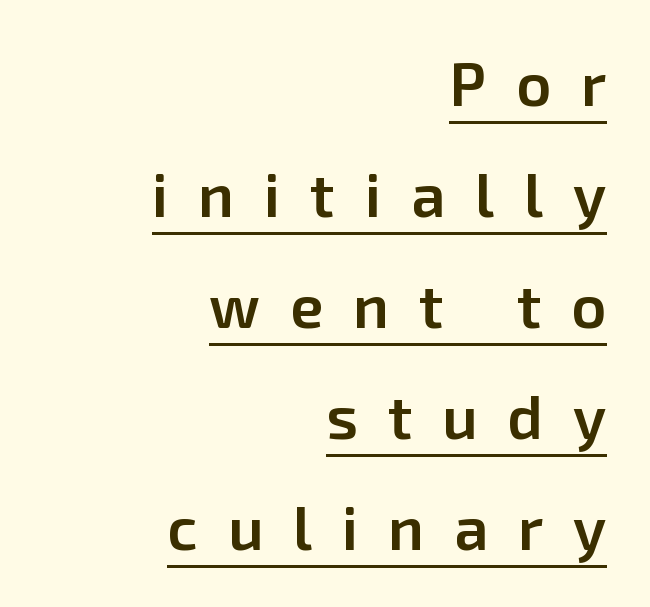
{"serif": "no", "italic": "no", "bold": "semi", "weight": "semibold", "width": "normal", "stroke_contrast": "low", "x_height": "medium", "monospaced": "no", "underline": "yes", "align": "right", "line_spacing_ratio": 1.82, "letter_spacing": "wide", "letter_spacing_em": 0.49, "glyph_px": 61}
